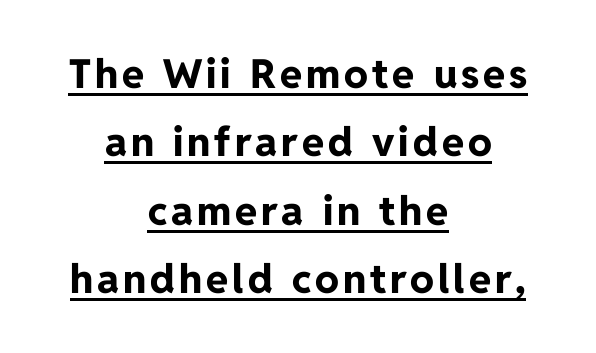
Q: Is the text bold? A: Yes.
Q: Is the text italic (slanted)? A: No, it is upright.
Q: Is the typeface a serif or a sans-serif typeface? A: Sans-serif.
Q: Is the text underlined? A: Yes.
Q: How is the paragraph aligned? A: Centered.
Q: Width (condensed, normal, or wide)? A: Normal.
Q: Stroke contrast? A: Low.
Q: x-height? A: Medium.
Q: Monospaced? A: No.
